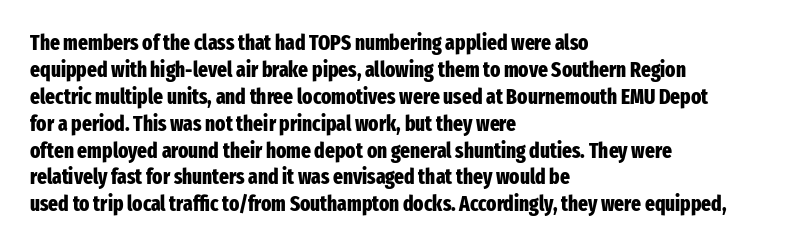
{"italic": "no", "bold": "yes", "underline": "no", "align": "left", "line_spacing": "normal", "line_spacing_ratio": 1.28, "letter_spacing": "normal", "letter_spacing_em": 0.0, "glyph_px": 21}
